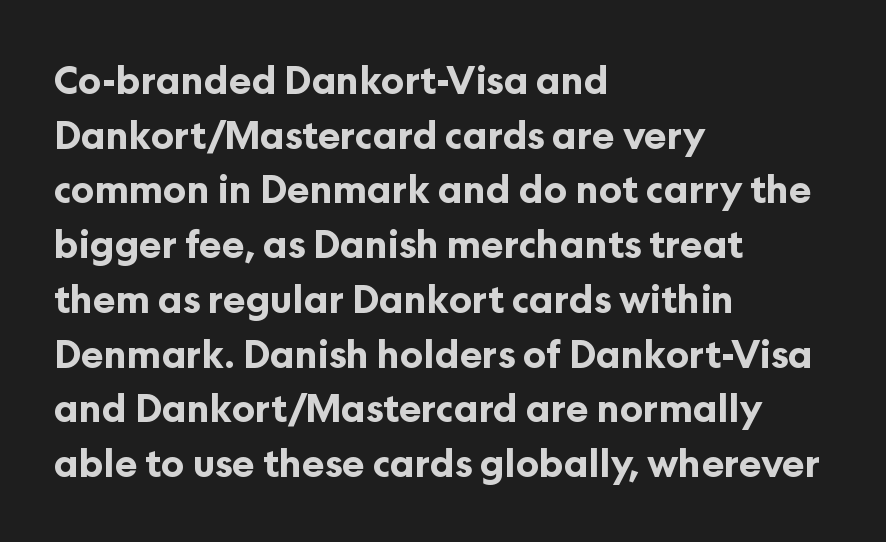
Q: Is the text bold? A: Yes.
Q: Is the text italic (slanted)? A: No, it is upright.
Q: Is the typeface a serif or a sans-serif typeface? A: Sans-serif.
Q: Is the text underlined? A: No.
Q: How is the paragraph aligned? A: Left-aligned.
Q: Is the spacing between letters normal or unusually wide? A: Normal.
Q: Is the spacing between lines tight, normal or loose? A: Normal.
Q: Width (condensed, normal, or wide)? A: Normal.
Q: Stroke contrast? A: Low.
Q: x-height? A: Medium.
Q: Monospaced? A: No.
